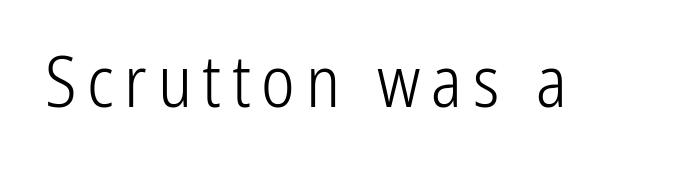
If you drew a line through each stem, it would be perfectly vertical. The strokes are not fattened; the text isn't bold. Think of a printed novel: that variable character pitch is what you see here. A clean baseline with only descenders dipping below it. A typesetter would label this face a sans.
